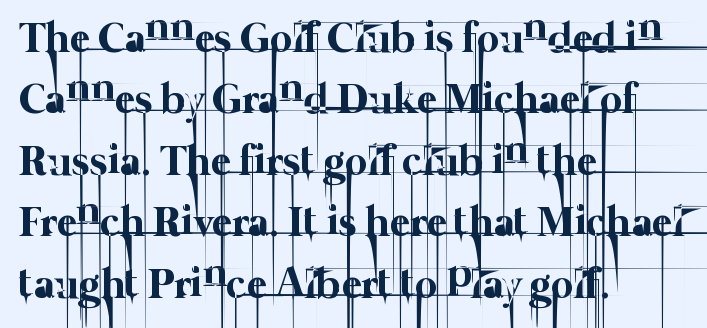
{"bold": "no", "weight": "thin", "width": "normal", "stroke_contrast": "low", "x_height": "medium", "monospaced": "no", "underline": "no", "align": "left", "line_spacing": "normal", "line_spacing_ratio": 1.43, "letter_spacing": "normal", "letter_spacing_em": 0.0, "glyph_px": 43}
